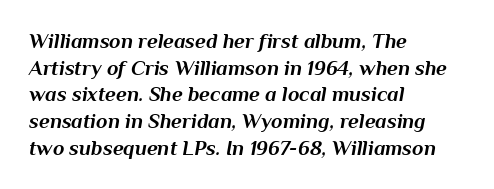
The image shows 21 px bold type, italic (leaning right); set left-aligned, normal line spacing (1.27x), normal letter spacing, not underlined.
